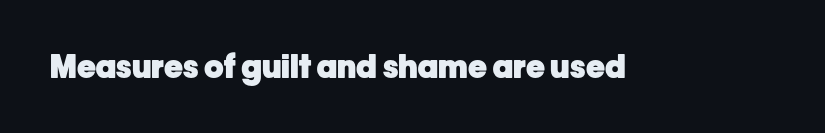
Every character sits straight up, as roman type does. Compared with typical body copy, the letter spacing here is the same. Lines of text with bare space underneath. What kind of face is this? One without serifs — a sans. Note the varied advance widths — an 'i' is clearly narrower than an 'm'.
